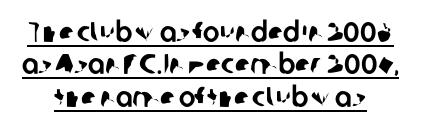
The image shows 28 px sans-serif type; set line spacing 1.16x, normal letter spacing, underlined; low stroke contrast and a medium x-height.
